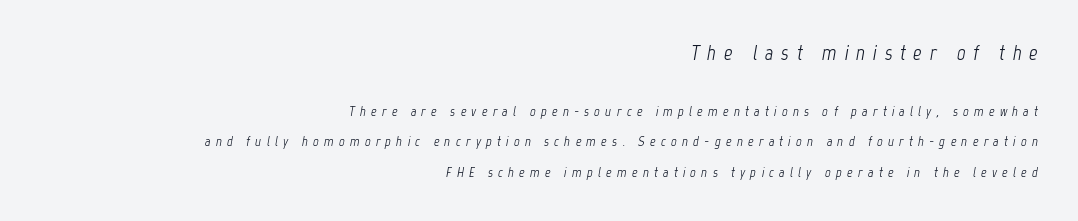
{"italic": "yes", "lean": "right", "slant_degrees": 12, "bold": "no", "underline": "no", "align": "right", "line_spacing": "loose", "line_spacing_ratio": 2.16, "letter_spacing": "wide", "letter_spacing_em": 0.37, "larger_block": "first", "size_ratio": 1.5, "glyph_px": 21}
